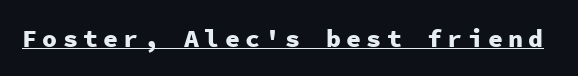
Q: Is the text bold? A: Yes.
Q: Is the text italic (slanted)? A: No, it is upright.
Q: Is the text underlined? A: Yes.
Q: Is the spacing between letters normal or unusually wide? A: Unusually wide.
